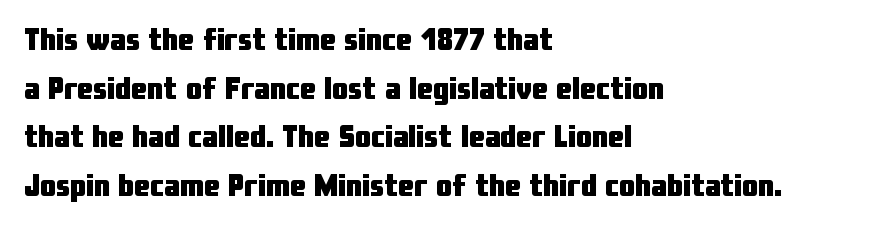
Q: Is the text bold? A: Yes.
Q: Is the text italic (slanted)? A: No, it is upright.
Q: Is the typeface a serif or a sans-serif typeface? A: Sans-serif.
Q: Is the text underlined? A: No.
Q: How is the paragraph aligned? A: Left-aligned.
Q: Is the spacing between letters normal or unusually wide? A: Normal.
Q: Is the spacing between lines tight, normal or loose? A: Normal.
Q: Width (condensed, normal, or wide)? A: Condensed.
Q: Stroke contrast? A: Low.
Q: x-height? A: Medium.
Q: Monospaced? A: No.
